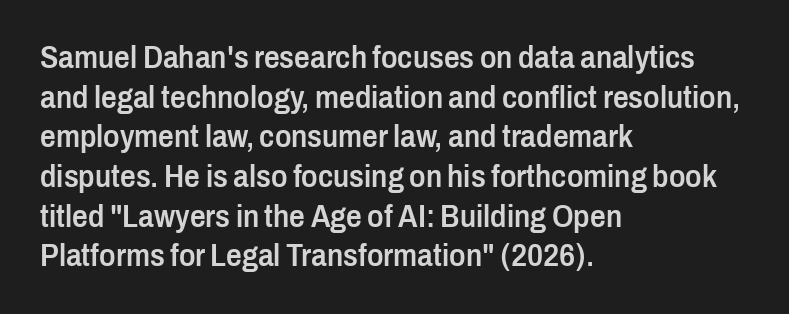
The image shows 31 px semibold, condensed sans-serif type, upright; set left-aligned, normal line spacing (1.28x), normal letter spacing, not underlined; low stroke contrast and a medium x-height.
